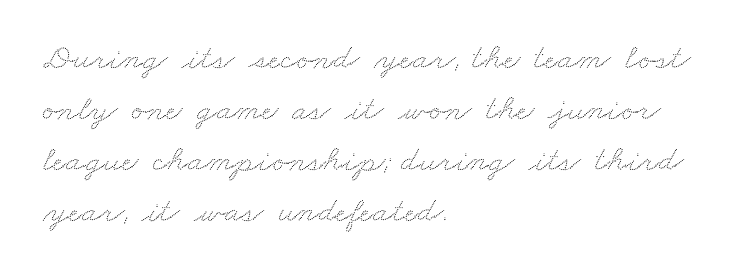
The image shows 36 px wide type; set left-aligned, normal line spacing (1.42x), normal letter spacing, not underlined; low stroke contrast and a small x-height.
